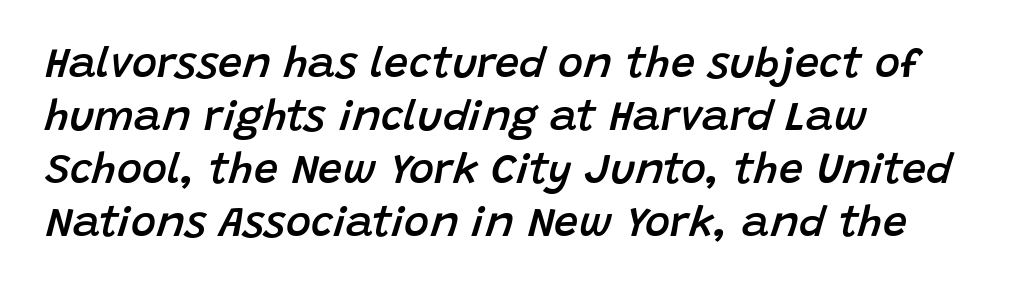
{"italic": "yes", "lean": "right", "slant_degrees": 15, "bold": "semi", "weight": "semibold", "width": "normal", "stroke_contrast": "low", "x_height": "large", "monospaced": "no", "underline": "no", "align": "left", "line_spacing_ratio": 1.23, "letter_spacing": "normal", "letter_spacing_em": 0.0, "glyph_px": 43}
